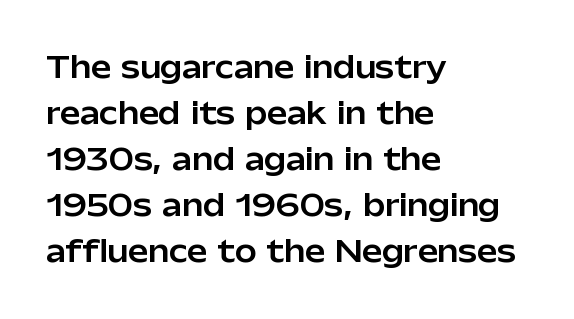
{"serif": "no", "italic": "no", "width": "normal", "stroke_contrast": "low", "x_height": "medium", "monospaced": "no", "underline": "no", "align": "left", "line_spacing": "normal", "line_spacing_ratio": 1.59, "letter_spacing": "normal", "letter_spacing_em": 0.0, "glyph_px": 29}
